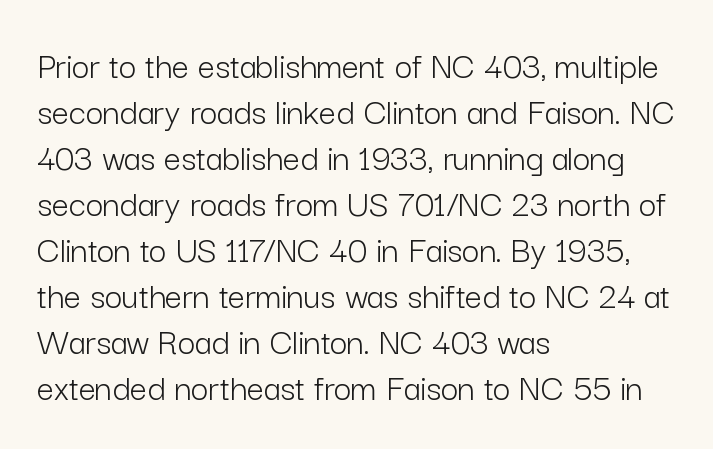
Q: Is the text bold? A: No.
Q: Is the text italic (slanted)? A: No, it is upright.
Q: Is the typeface a serif or a sans-serif typeface? A: Sans-serif.
Q: Is the text underlined? A: No.
Q: How is the paragraph aligned? A: Left-aligned.
Q: Is the spacing between letters normal or unusually wide? A: Normal.
Q: Width (condensed, normal, or wide)? A: Normal.
Q: Stroke contrast? A: Low.
Q: x-height? A: Medium.
Q: Monospaced? A: No.
